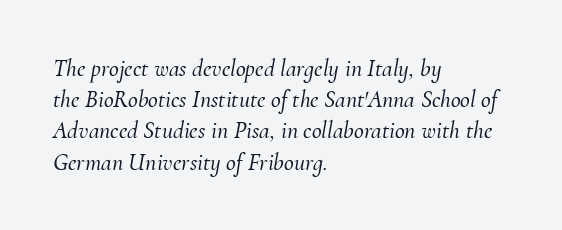
{"italic": "yes", "lean": "right", "slant_degrees": 10, "underline": "no", "align": "left", "line_spacing": "normal", "line_spacing_ratio": 1.3, "letter_spacing": "normal", "letter_spacing_em": 0.0, "glyph_px": 24}
